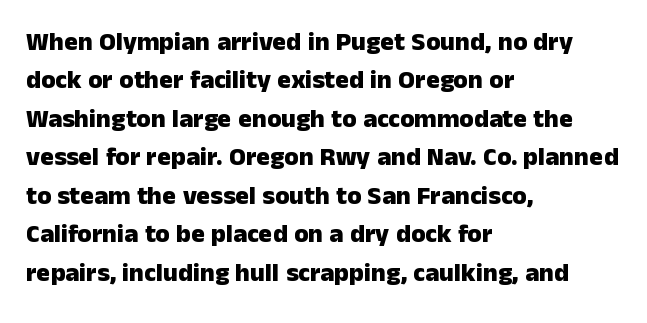
A typesetter would mark this as roman, not italic. Rule under the text: the space is simply empty. Layout note: lines flush left. The designer left line spacing at the default. What weight is shown? A full bold with thick strokes. This sample uses plain, unmodified letter spacing.
